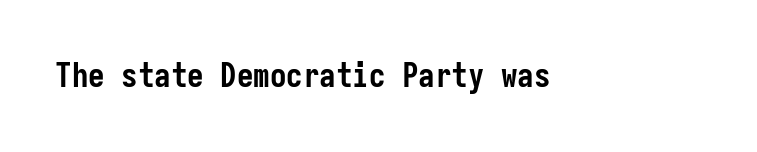
The passage shown is typed in a monospace face where columns stay perfectly aligned. This sample uses an upright cut, with every glyph sitting square on the baseline. Words appear dense and cohesive because spacing is normal. Are there feet on the stems? There aren't — it's a sans.
